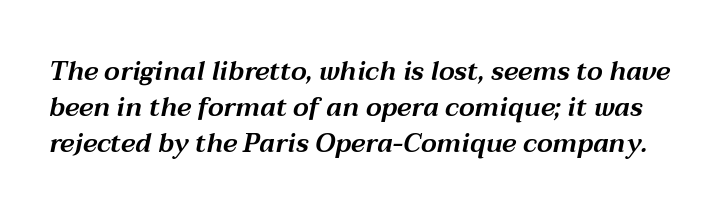
Reading down the column, the eye jumps a familiar distance to each next line. The gaps between neighbouring characters are ordinary and unremarkable. The whole block is typeset with a tilt. The string is rendered with underlining switched off.
